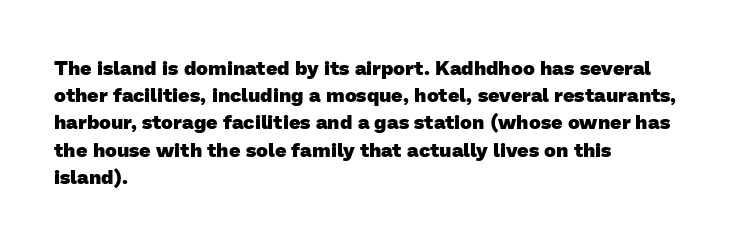
{"bold": "yes", "underline": "no", "align": "left", "line_spacing": "normal", "line_spacing_ratio": 1.36, "letter_spacing": "normal", "letter_spacing_em": 0.0, "glyph_px": 20}
